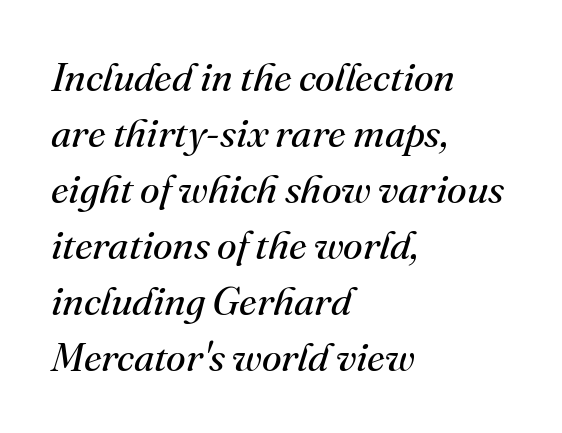
Stem width sits at or under what a default text font uses. Is this a sans? No — the strokes have serifs. Short and long lines alike share a common starting point at left. Proportional: the letters do not fall into vertical columns. Does the leading feel generous? No, just average.
